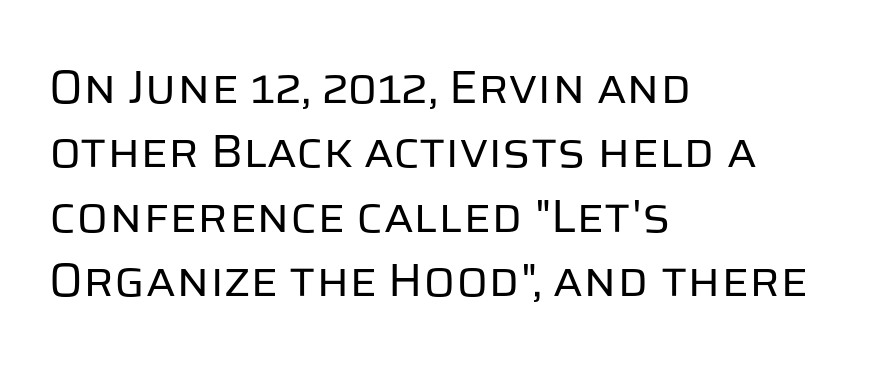
This rendering uses left alignment, leaving the right contour irregular. The letters carry no serifs — their stems end cleanly without finishing strokes. Only glyphs here, with clear space below each row. Glyph-to-glyph distance matches everyday printed text. Stems here are at most as thick as an everyday book face. The passage shown is typed in a proportional face where columns would drift.
